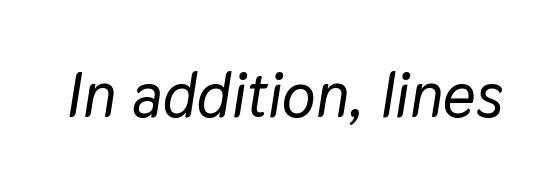
{"italic": "yes", "lean": "right", "slant_degrees": 9, "width": "normal", "stroke_contrast": "low", "x_height": "medium", "monospaced": "no", "underline": "no", "letter_spacing": "normal", "letter_spacing_em": 0.0, "glyph_px": 63}
